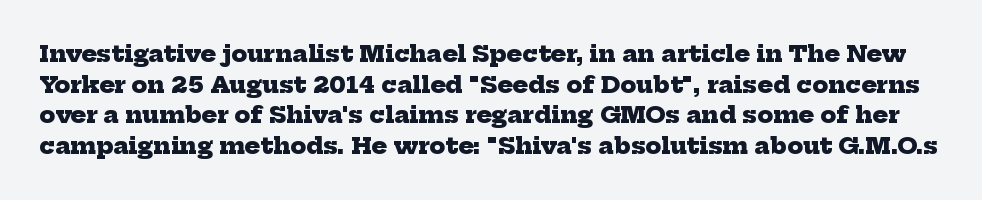
{"bold": "yes", "underline": "no", "line_spacing": "normal", "line_spacing_ratio": 1.33, "letter_spacing": "normal", "letter_spacing_em": 0.0, "glyph_px": 23}
